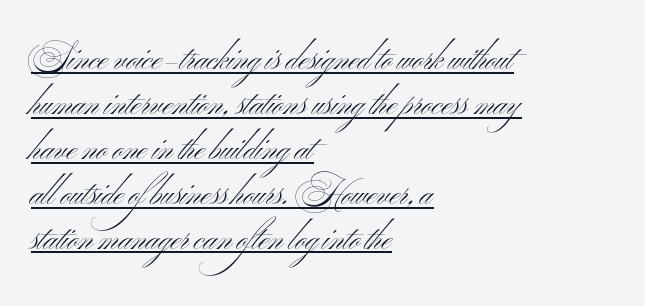
The image shows 33 px light, wide sans-serif type; set left-aligned, normal line spacing (1.36x), normal letter spacing, underlined; medium stroke contrast and a small x-height.
